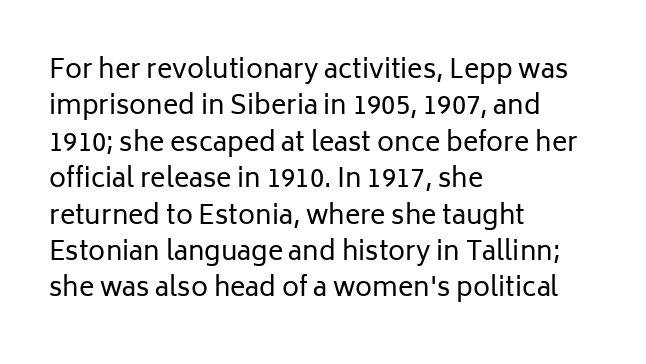
The image shows 26 px text type, upright; set left-aligned, normal line spacing (1.4x), normal letter spacing, not underlined.
